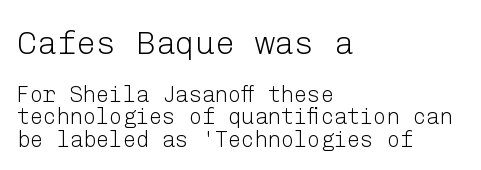
{"serif": "no", "italic": "no", "bold": "no", "weight": "light", "width": "normal", "stroke_contrast": "low", "x_height": "medium", "underline": "no", "align": "left", "line_spacing": "tight", "line_spacing_ratio": 1.02, "letter_spacing": "normal", "letter_spacing_em": 0.0, "larger_block": "first", "size_ratio": 1.5, "glyph_px": 33}
